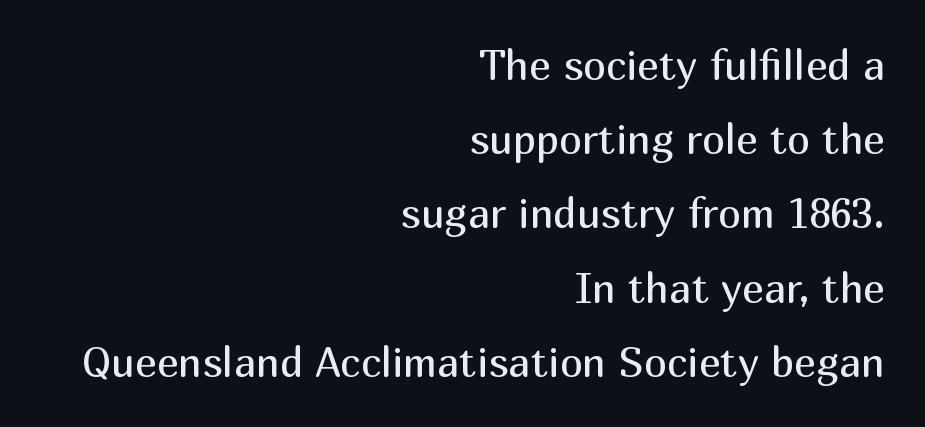
Q: Is the text bold? A: No.
Q: Is the text italic (slanted)? A: No, it is upright.
Q: Is the typeface a serif or a sans-serif typeface? A: Sans-serif.
Q: Is the text underlined? A: No.
Q: How is the paragraph aligned? A: Right-aligned.
Q: Is the spacing between letters normal or unusually wide? A: Normal.
Q: Width (condensed, normal, or wide)? A: Normal.
Q: Stroke contrast? A: Medium.
Q: x-height? A: Medium.
Q: Monospaced? A: No.
